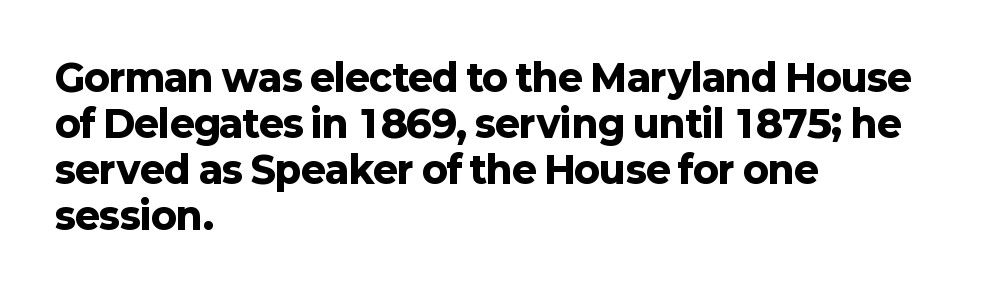
The image shows 37 px heavy sans-serif type, upright; set left-aligned, line spacing 1.24x, normal letter spacing, not underlined; low stroke contrast and a medium x-height.
